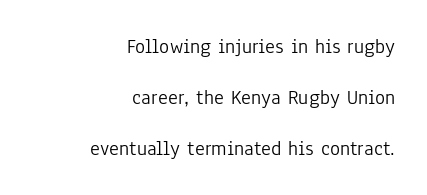
The image shows 21 px text type, upright; set right-aligned, loose line spacing (2.44x), normal letter spacing, not underlined.
